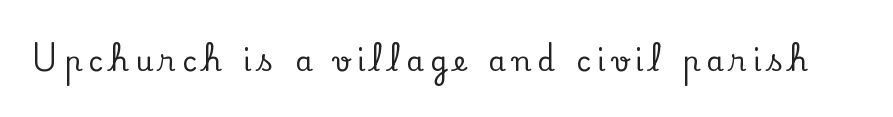
{"italic": "no", "width": "normal", "stroke_contrast": "low", "x_height": "small", "monospaced": "no", "underline": "no", "letter_spacing": "wide", "letter_spacing_em": 0.23, "glyph_px": 28}
